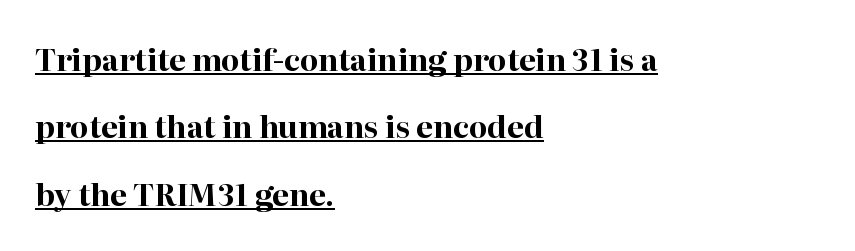
The image shows 30 px bold serif type, upright; set left-aligned, loose line spacing (2.25x), normal letter spacing, underlined; high stroke contrast and a medium x-height.
